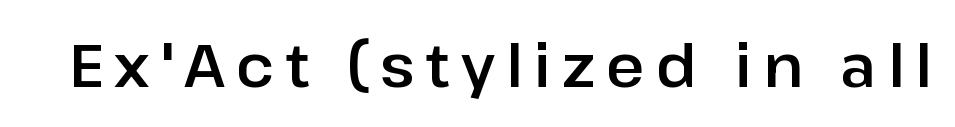
Q: Is the text italic (slanted)? A: No, it is upright.
Q: Is the typeface a serif or a sans-serif typeface? A: Sans-serif.
Q: Is the text underlined? A: No.
Q: Width (condensed, normal, or wide)? A: Normal.
Q: Stroke contrast? A: Low.
Q: x-height? A: Medium.
Q: Monospaced? A: No.
